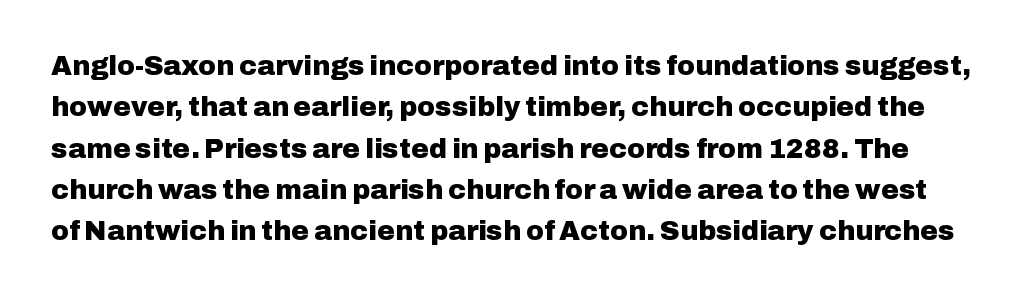
The passage shown is emphatically bold. Short note: letters normally spaced. Vertical strokes here are truly vertical. Words float on clear page, feet unadorned.
